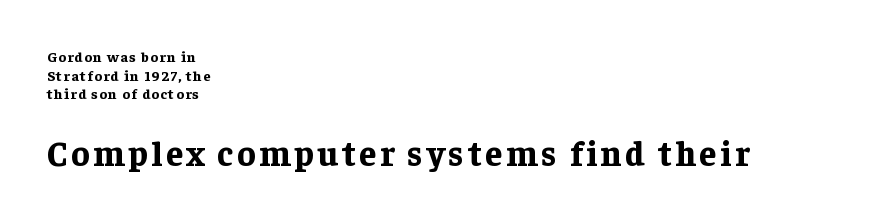
This is roman type, the default non-slanted kind. Serifs: yes, visible at the terminals of the letterforms. Proportional: the letters do not fall into vertical columns. Left-aligned paragraph, ragged on the right.
